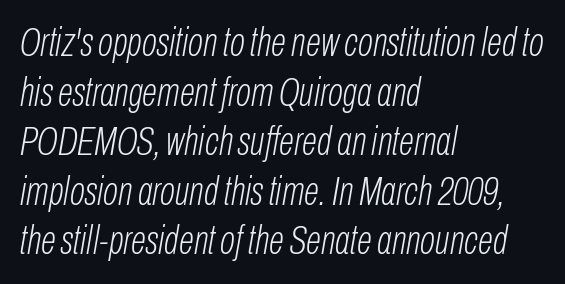
Q: Is the text bold? A: No.
Q: Is the text italic (slanted)? A: Yes, it leans right by about 10 degrees.
Q: Is the text underlined? A: No.
Q: How is the paragraph aligned? A: Left-aligned.
Q: Is the spacing between letters normal or unusually wide? A: Normal.
Q: Width (condensed, normal, or wide)? A: Condensed.
Q: Stroke contrast? A: Low.
Q: x-height? A: Medium.
Q: Monospaced? A: No.
